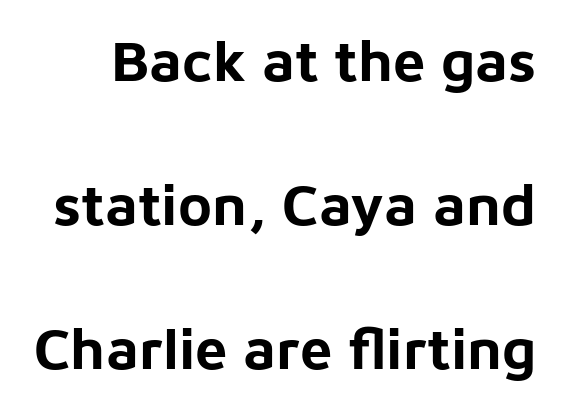
It's the straight-up-and-down kind of type. On the weight axis this lands at bold, roughly 700. To sum up the face: it is a sans, with no serifs. The lines are spread far apart with generous leading. Varying glyph widths throughout — classic text-font behaviour. The face used here is rendered with its standard letterfit.
